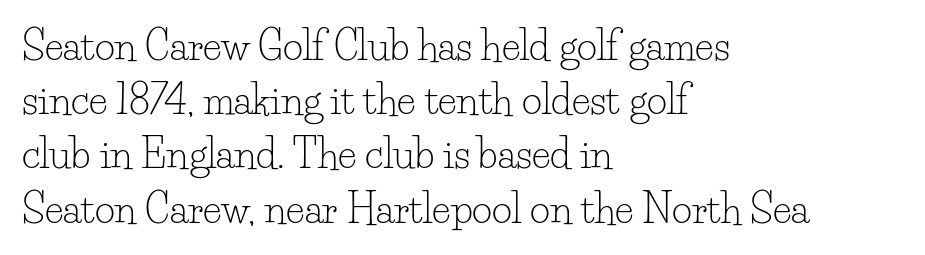
The image shows 39 px light serif type, upright; set left-aligned, normal line spacing (1.39x), normal letter spacing, not underlined; low stroke contrast and a small x-height.
